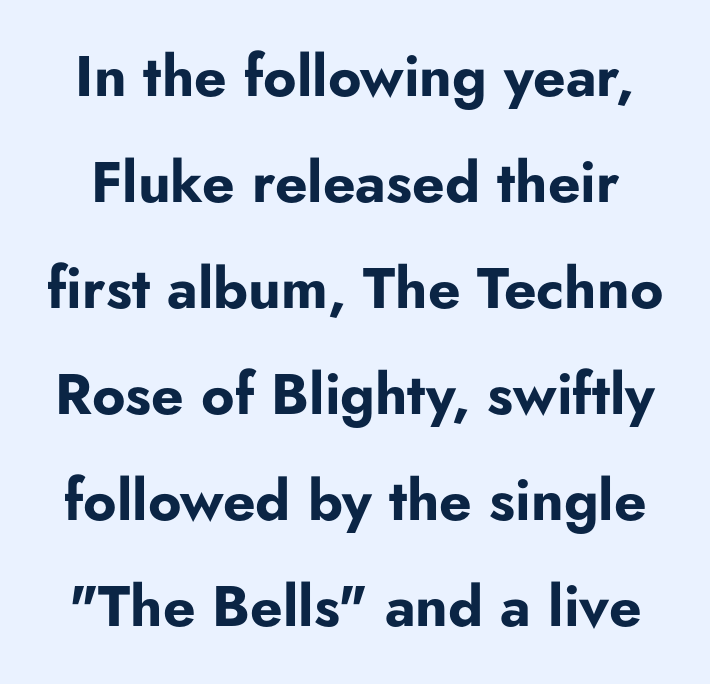
{"serif": "no", "italic": "no", "bold": "yes", "weight": "bold", "width": "normal", "stroke_contrast": "low", "x_height": "small", "monospaced": "no", "underline": "no", "line_spacing_ratio": 1.86, "letter_spacing": "normal", "letter_spacing_em": 0.0, "glyph_px": 57}
